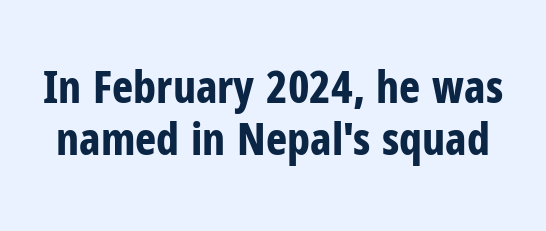
{"serif": "no", "italic": "no", "bold": "yes", "weight": "bold", "width": "condensed", "stroke_contrast": "low", "x_height": "medium", "monospaced": "no", "underline": "no", "line_spacing_ratio": 1.16, "letter_spacing": "normal", "letter_spacing_em": 0.0, "glyph_px": 45}
